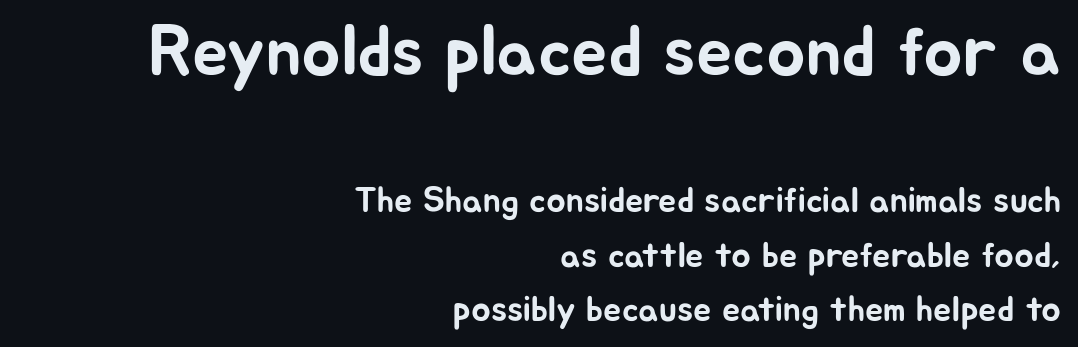
{"serif": "no", "italic": "no", "width": "normal", "stroke_contrast": "low", "x_height": "medium", "monospaced": "no", "underline": "no", "align": "right", "line_spacing": "normal", "line_spacing_ratio": 1.51, "letter_spacing": "normal", "letter_spacing_em": 0.0, "larger_block": "first", "size_ratio": 2.0, "glyph_px": 72}
